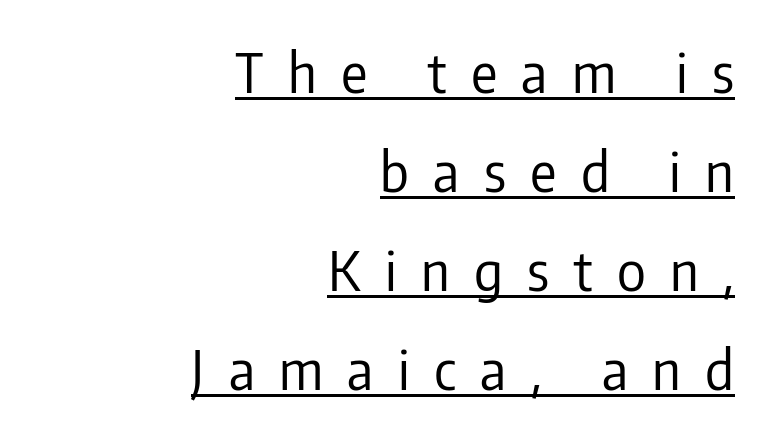
Posture: upright roman. Does extra space separate the letters? Yes, quite a lot of it. The letters advance in unequal steps, a hallmark of proportional type. A continuous stroke trails under the words, as in a hyperlink. This rendering employs a face without finishing strokes, i.e., a sans-serif. Caption: face not bold, strokes unweighted.
